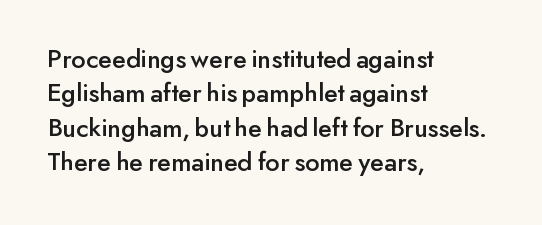
Q: Is the text italic (slanted)? A: No, it is upright.
Q: Is the text underlined? A: No.
Q: How is the paragraph aligned? A: Left-aligned.
Q: Is the spacing between letters normal or unusually wide? A: Normal.
Q: Is the spacing between lines tight, normal or loose? A: Normal.
